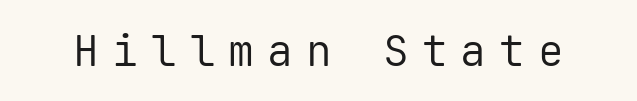
{"serif": "no", "italic": "no", "bold": "no", "weight": "regular", "width": "normal", "stroke_contrast": "low", "x_height": "medium", "monospaced": "yes", "underline": "no", "letter_spacing": "wide", "letter_spacing_em": 0.3, "glyph_px": 43}
